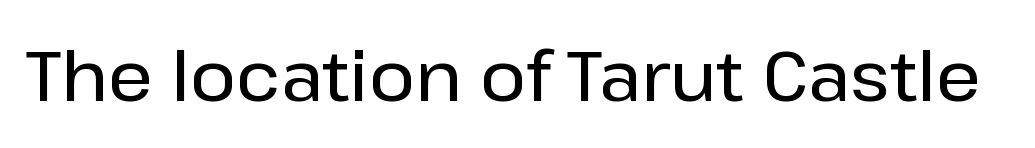
The passage shown is not underscored anywhere. A typesetter would call this proportional, since set widths differ per character. No italicization has been applied; the sample stays upright. The face used here is rendered with its standard letterfit. Classification — sans serif.
